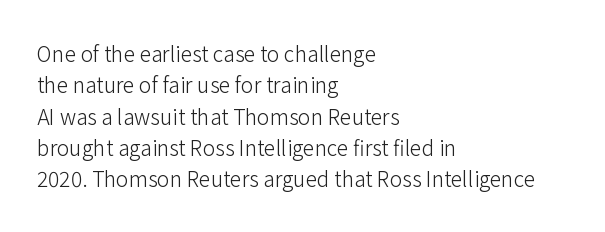
Ordinary non-slanted type is in use. Honestly, the row spacing looks completely unremarkable. These lines keep a tight, regular rhythm from letter to letter. These lines stack with their left ends in a neat column.
